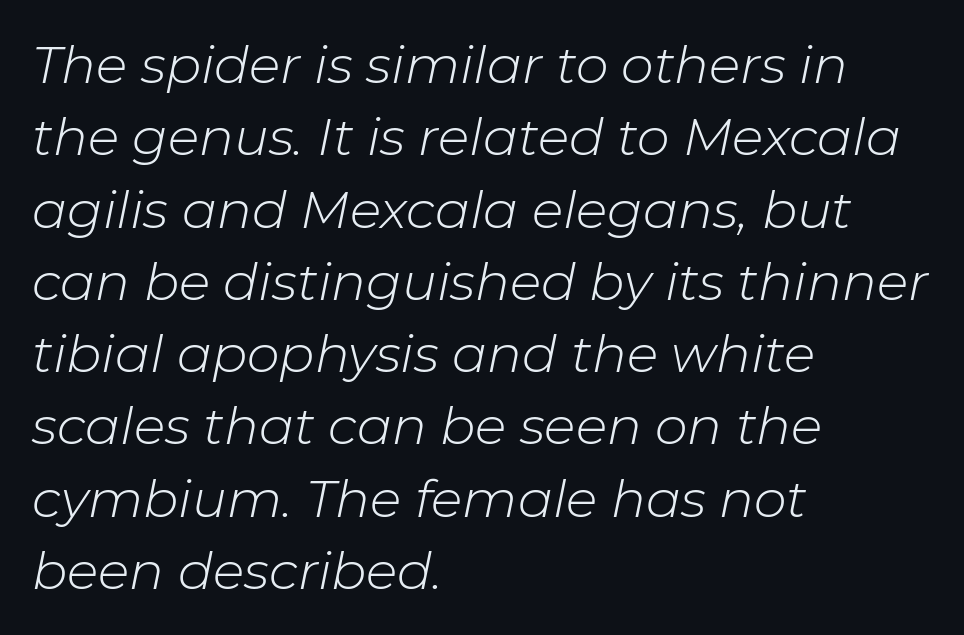
You can tell it's italic because the verticals aren't actually vertical. Short note: letters normally spaced. These lines stack with their left ends in a neat column. Weight: regular or lighter. A bare baseline throughout the passage. Each letter keeps its own natural width here, so spacing adapts to shape.
